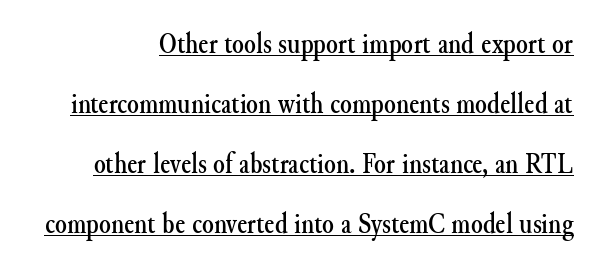
{"serif": "yes", "italic": "no", "width": "normal", "stroke_contrast": "medium", "x_height": "small", "monospaced": "no", "underline": "yes", "line_spacing": "loose", "line_spacing_ratio": 2.0, "letter_spacing": "normal", "letter_spacing_em": 0.0, "glyph_px": 30}
